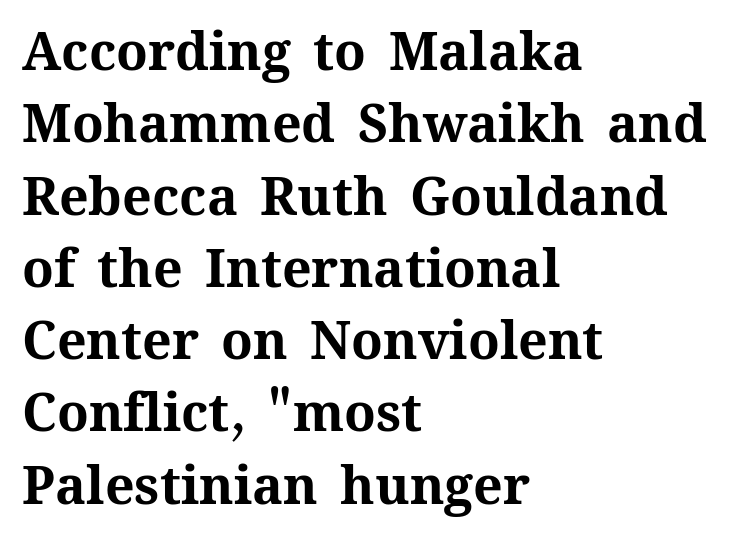
The image shows 52 px bold type, upright; set left-aligned, normal line spacing (1.39x), normal letter spacing, not underlined; medium stroke contrast and a medium x-height.
